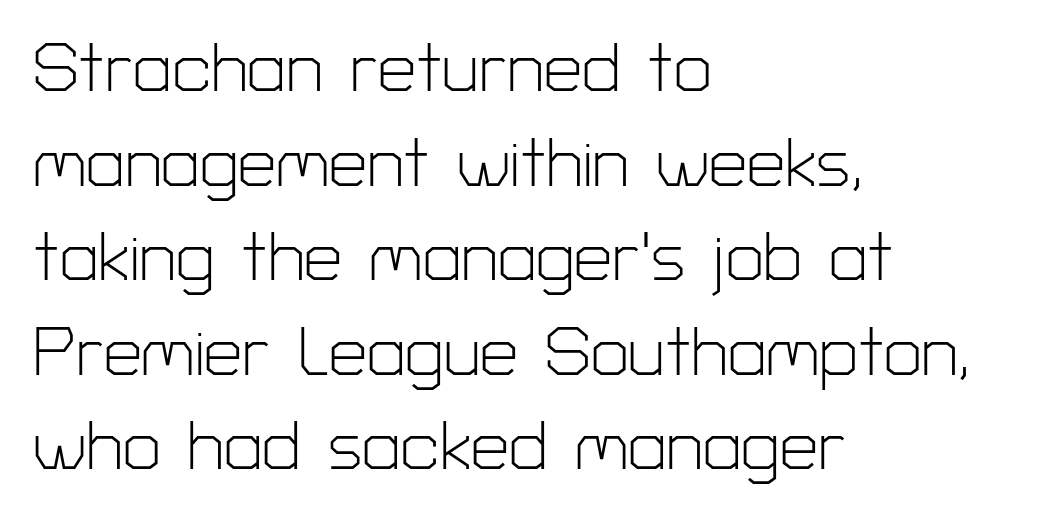
The text block is weighted toward the left margin, trailing off unevenly rightward. You could call the tracking neutral — neither tight nor loose. Characters remain perfectly vertical along every line. Evenly set lines give the paragraph a standard silhouette. This sample uses a sans-serif face. Type without underlining.
